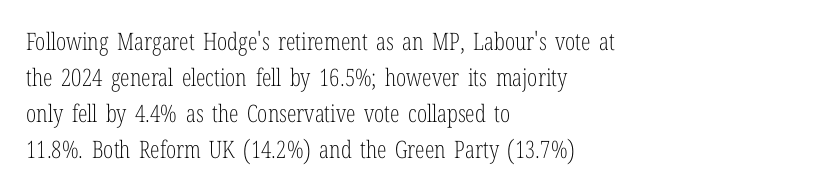
{"italic": "no", "bold": "no", "underline": "no", "align": "left", "line_spacing": "normal", "line_spacing_ratio": 1.5, "letter_spacing": "normal", "letter_spacing_em": 0.0, "glyph_px": 24}
